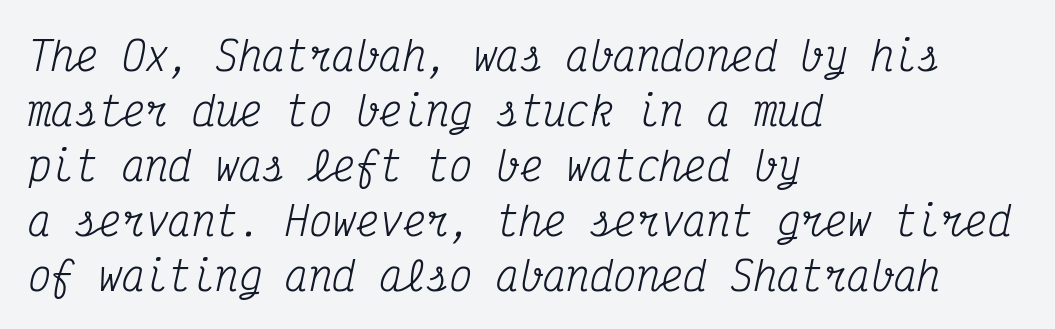
The image shows 39 px regular-weight, condensed serif type, italic (leaning right), monospaced; set left-aligned, normal line spacing (1.41x), normal letter spacing, not underlined; medium stroke contrast and a medium x-height.
